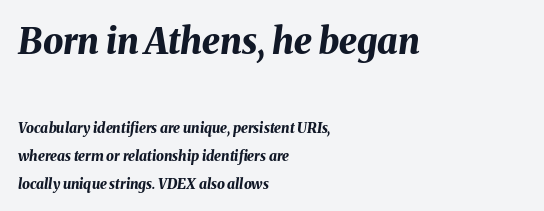
Leading is clearly above the norm, producing a sparse column. Reading top to bottom, the characters get smaller at the block break. You could call the tracking neutral — neither tight nor loose. Weight: bold.
